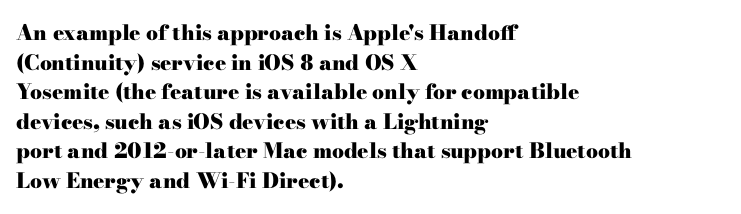
{"italic": "no", "bold": "yes", "underline": "no", "align": "left", "line_spacing": "normal", "line_spacing_ratio": 1.41, "letter_spacing": "normal", "letter_spacing_em": 0.0, "glyph_px": 21}
